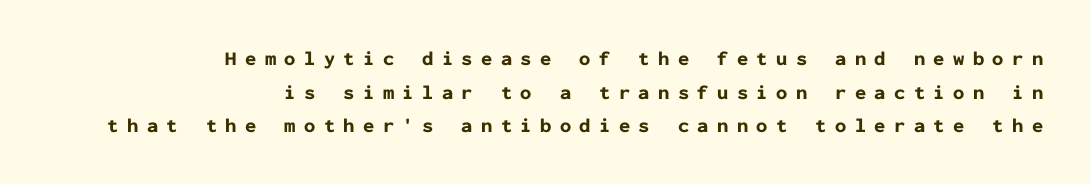
The image shows 20 px bold type, upright; set right-aligned, normal line spacing (1.68x), unusually wide letter spacing (+0.42 em), not underlined.
